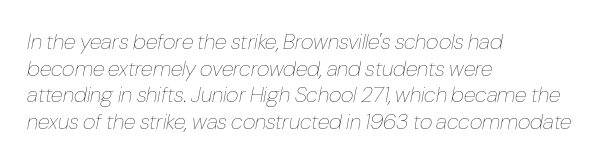
The gap between lines stays unmarked. Look at the tracking — it's just the regular setting, nothing added. Weight: in the light-to-regular range. This is oblique type, the kind used for emphasis or titles. The text block is weighted toward the left margin, trailing off unevenly rightward.
